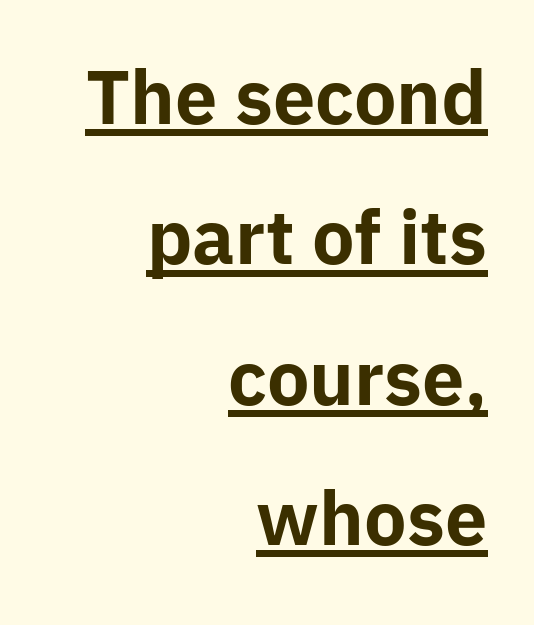
{"serif": "no", "italic": "no", "bold": "yes", "weight": "bold", "width": "normal", "stroke_contrast": "low", "x_height": "medium", "monospaced": "no", "underline": "yes", "align": "right", "line_spacing": "loose", "line_spacing_ratio": 1.95, "letter_spacing": "normal", "letter_spacing_em": 0.0, "glyph_px": 72}
